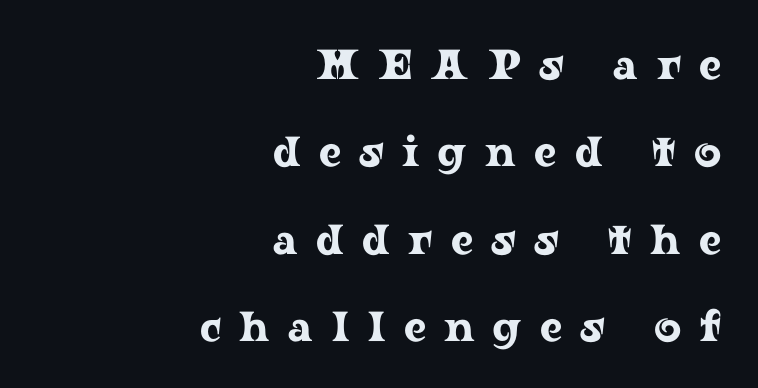
Q: Is the text italic (slanted)? A: No, it is upright.
Q: Is the typeface a serif or a sans-serif typeface? A: Serif.
Q: Is the text underlined? A: No.
Q: How is the paragraph aligned? A: Right-aligned.
Q: Is the spacing between letters normal or unusually wide? A: Unusually wide.
Q: Is the spacing between lines tight, normal or loose? A: Loose.
Q: Width (condensed, normal, or wide)? A: Wide.
Q: Stroke contrast? A: Low.
Q: x-height? A: Medium.
Q: Monospaced? A: No.
